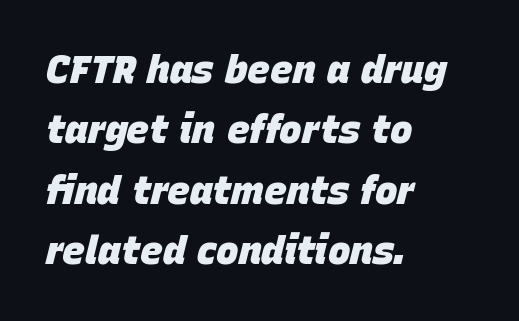
These lines are rendered in a variable-pitch font. Line beginnings align vertically; line endings do not. There's an unmistakable incline to the writing here. Look at the stroke-to-counter ratio: heavy, a bold. A clean baseline with only descenders dipping below it. Glyph-to-glyph distance matches everyday printed text.
